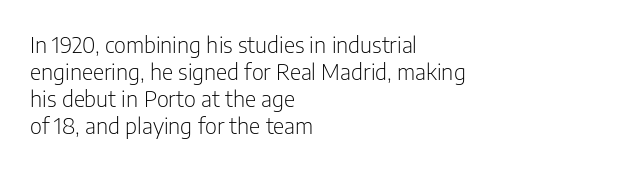
Honestly, the letter spacing is just normal — you wouldn't notice it. A student would call this left alignment; a typographer would say flush left, rag right. The font sits on the lighter half of the weight spectrum, regular included. Just letters on the line, the space beneath them empty.
